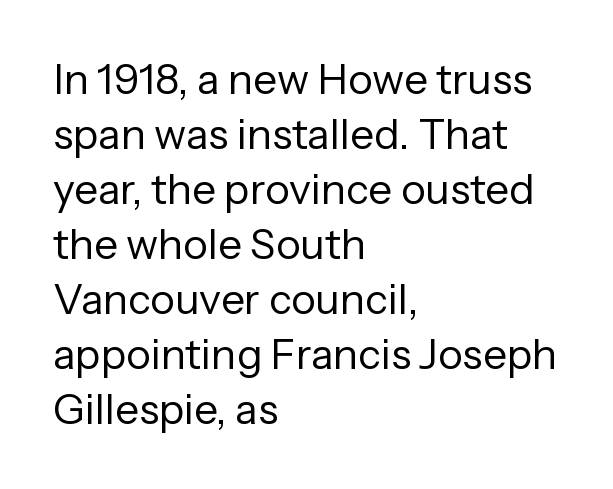
The image shows 42 px regular-weight sans-serif type, upright; set left-aligned, normal line spacing (1.31x), normal letter spacing, not underlined; low stroke contrast and a medium x-height.
